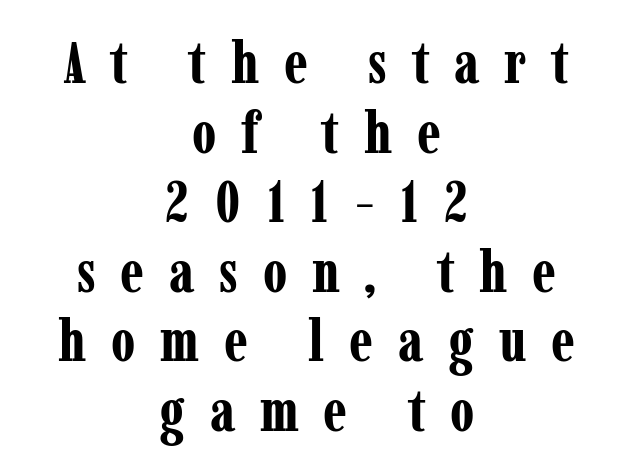
Q: Is the text bold? A: Yes.
Q: Is the text italic (slanted)? A: No, it is upright.
Q: Is the typeface a serif or a sans-serif typeface? A: Serif.
Q: Is the text underlined? A: No.
Q: How is the paragraph aligned? A: Centered.
Q: Is the spacing between letters normal or unusually wide? A: Unusually wide.
Q: Width (condensed, normal, or wide)? A: Condensed.
Q: Stroke contrast? A: Low.
Q: x-height? A: Medium.
Q: Monospaced? A: No.
